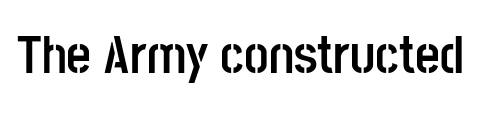
{"serif": "no", "italic": "no", "bold": "yes", "weight": "semibold", "width": "condensed", "stroke_contrast": "low", "x_height": "large", "monospaced": "no", "underline": "no", "letter_spacing": "normal", "letter_spacing_em": 0.0, "glyph_px": 54}
